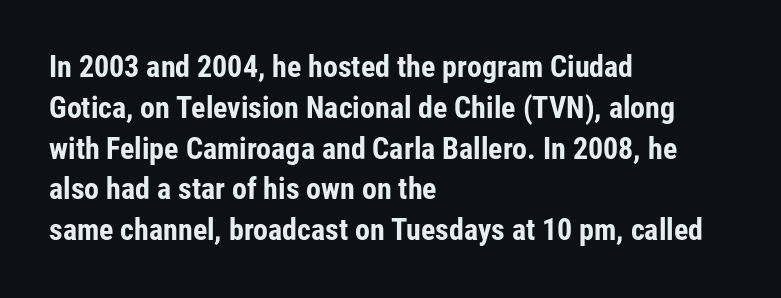
{"serif": "no", "italic": "no", "bold": "yes", "weight": "bold", "width": "condensed", "stroke_contrast": "low", "x_height": "medium", "monospaced": "no", "underline": "no", "align": "left", "line_spacing": "normal", "line_spacing_ratio": 1.36, "letter_spacing": "normal", "letter_spacing_em": 0.0, "glyph_px": 30}
